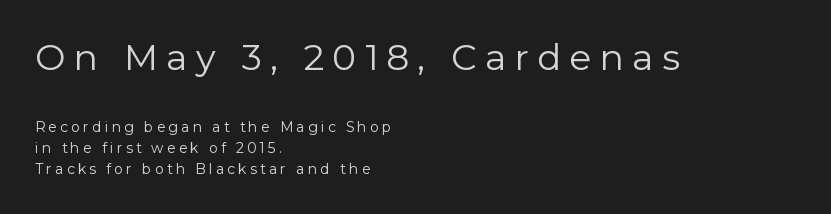
Q: Is the text bold? A: No.
Q: Is the text italic (slanted)? A: No, it is upright.
Q: Is the typeface a serif or a sans-serif typeface? A: Sans-serif.
Q: Is the text underlined? A: No.
Q: How is the paragraph aligned? A: Left-aligned.
Q: Is the spacing between letters normal or unusually wide? A: Unusually wide.
Q: Is the spacing between lines tight, normal or loose? A: Normal.
Q: Which block of text is set in a larger size, the first (top) or the second (bottom)? A: The first (top) one.
Q: Width (condensed, normal, or wide)? A: Normal.
Q: Stroke contrast? A: Low.
Q: x-height? A: Medium.
Q: Monospaced? A: No.
